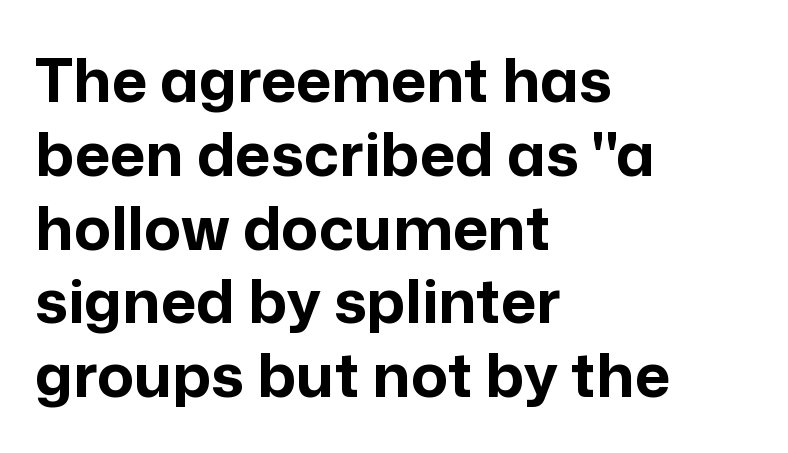
The image shows 61 px bold sans-serif type, upright; set left-aligned, line spacing 1.21x, normal letter spacing, not underlined; low stroke contrast and a medium x-height.
